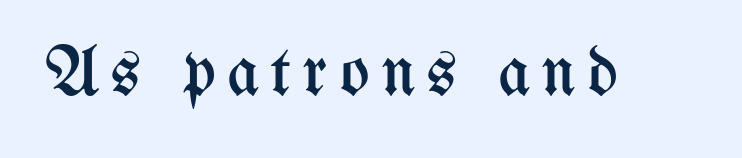
The image shows 70 px regular-weight, condensed type, upright; set not underlined; medium stroke contrast and a medium x-height.
